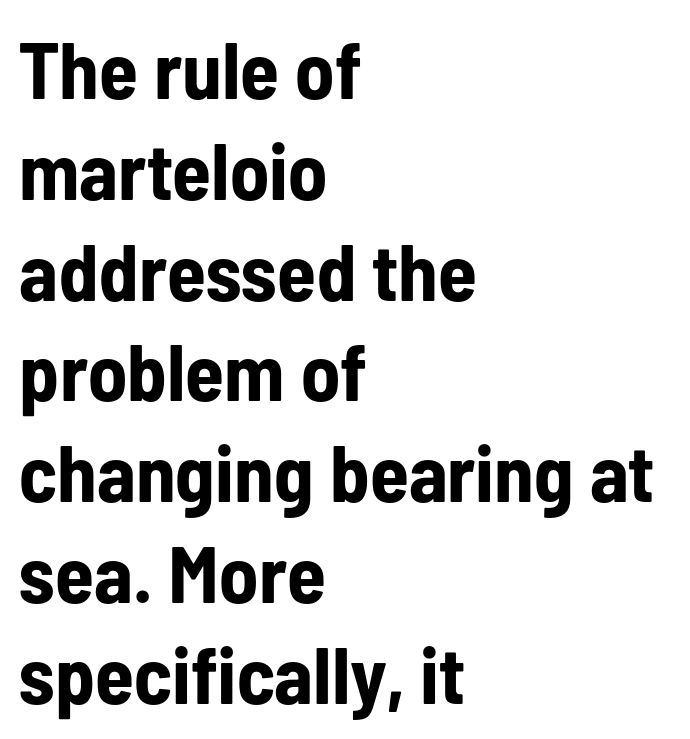
This sample uses plain, unmodified letter spacing. Regular leading. Nobody drew a line under any word here. Leftover space on each line is placed entirely after the last word.
